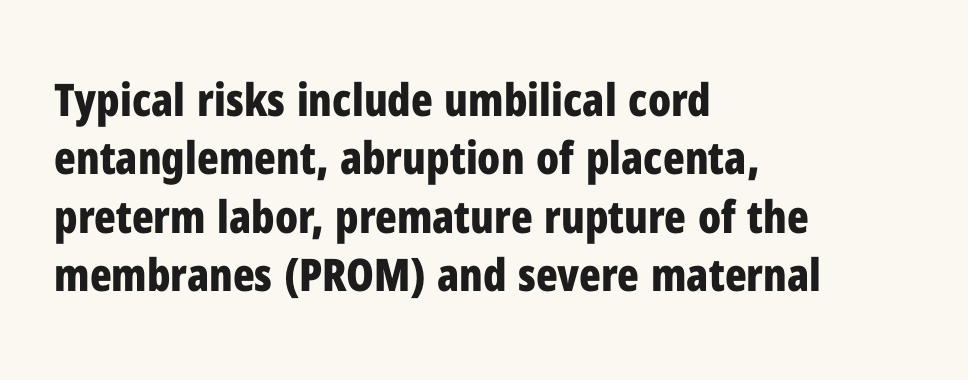
Q: Is the text bold? A: Yes.
Q: Is the text italic (slanted)? A: No, it is upright.
Q: Is the typeface a serif or a sans-serif typeface? A: Sans-serif.
Q: Is the text underlined? A: No.
Q: How is the paragraph aligned? A: Left-aligned.
Q: Is the spacing between letters normal or unusually wide? A: Normal.
Q: Is the spacing between lines tight, normal or loose? A: Normal.
Q: Width (condensed, normal, or wide)? A: Condensed.
Q: Stroke contrast? A: Low.
Q: x-height? A: Medium.
Q: Monospaced? A: No.
